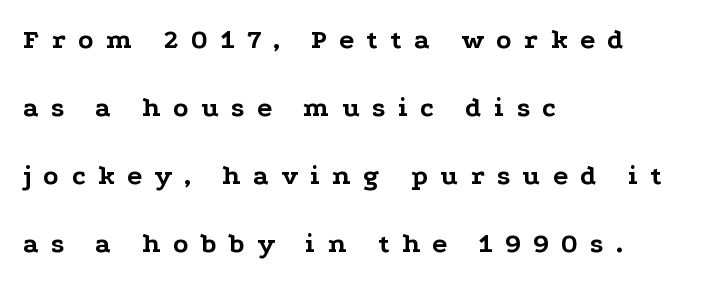
A typesetter would mark this as roman, not italic. The glyphs in this specimen are seriffed. Leading: increased. Proportional: the letters do not fall into vertical columns.
